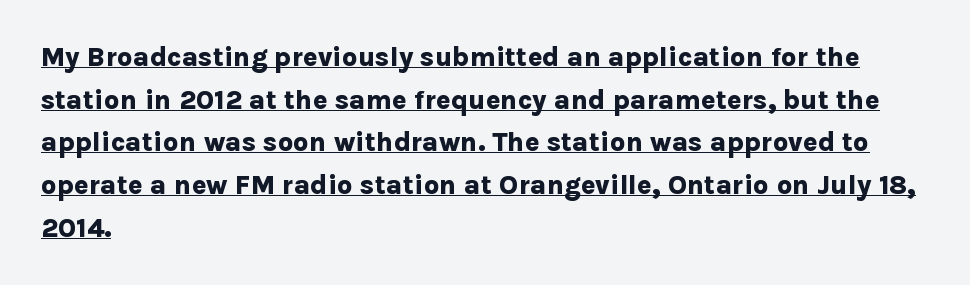
These lines keep a tight, regular rhythm from letter to letter. This rendering uses left alignment, leaving the right contour irregular. Strokes here are thick enough to call this a true bold. These lines sit exactly where default settings would place them. Looks like someone drew a line under every word here.
